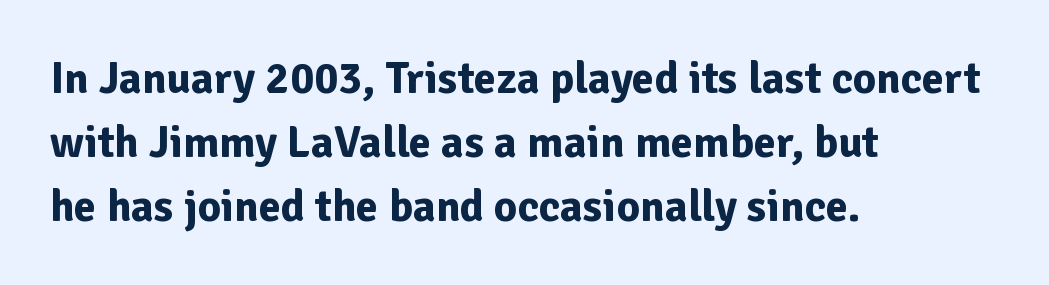
Q: Is the text bold? A: Yes.
Q: Is the text italic (slanted)? A: No, it is upright.
Q: Is the typeface a serif or a sans-serif typeface? A: Sans-serif.
Q: Is the text underlined? A: No.
Q: How is the paragraph aligned? A: Left-aligned.
Q: Is the spacing between letters normal or unusually wide? A: Normal.
Q: Is the spacing between lines tight, normal or loose? A: Normal.
Q: Width (condensed, normal, or wide)? A: Normal.
Q: Stroke contrast? A: Low.
Q: x-height? A: Medium.
Q: Monospaced? A: No.
